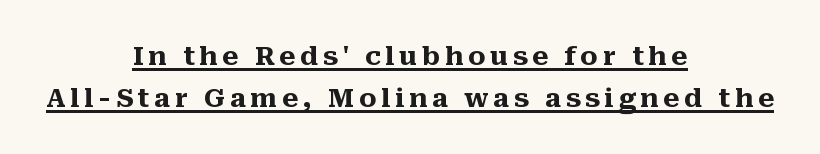
{"italic": "no", "bold": "yes", "underline": "yes", "align": "center", "line_spacing": "normal", "line_spacing_ratio": 1.61, "glyph_px": 26}
